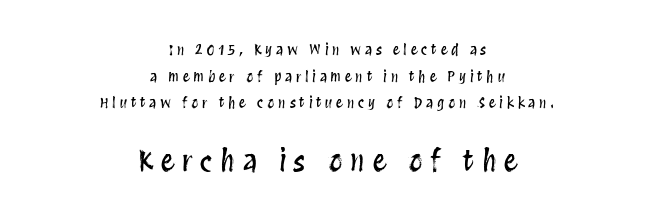
The letters advance in unequal steps, a hallmark of proportional type. Here the glyphs are tracked loosely, breaking word shapes into spaced letters. The axis of the letterforms is exactly vertical. In CSS terms this would be text-align: center.
